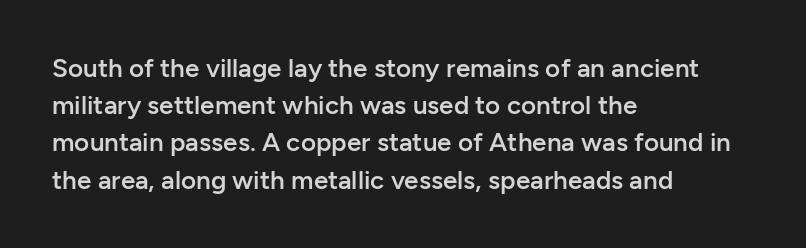
{"italic": "no", "bold": "semi", "underline": "no", "align": "left", "line_spacing": "normal", "line_spacing_ratio": 1.43, "letter_spacing": "normal", "letter_spacing_em": 0.0, "glyph_px": 26}
